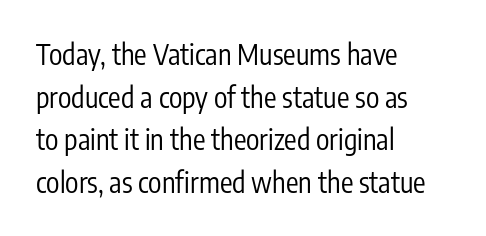
{"serif": "no", "italic": "no", "bold": "no", "weight": "regular", "width": "condensed", "stroke_contrast": "low", "x_height": "medium", "monospaced": "no", "underline": "no", "align": "left", "line_spacing": "normal", "line_spacing_ratio": 1.52, "letter_spacing": "normal", "letter_spacing_em": 0.0, "glyph_px": 28}
